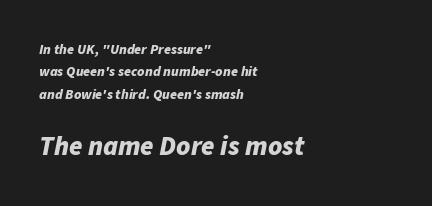
The image shows 27 px bold type, italic (leaning right); set left-aligned, normal line spacing (1.59x), normal letter spacing, not underlined; the second (bottom) block is 1.93x larger.
